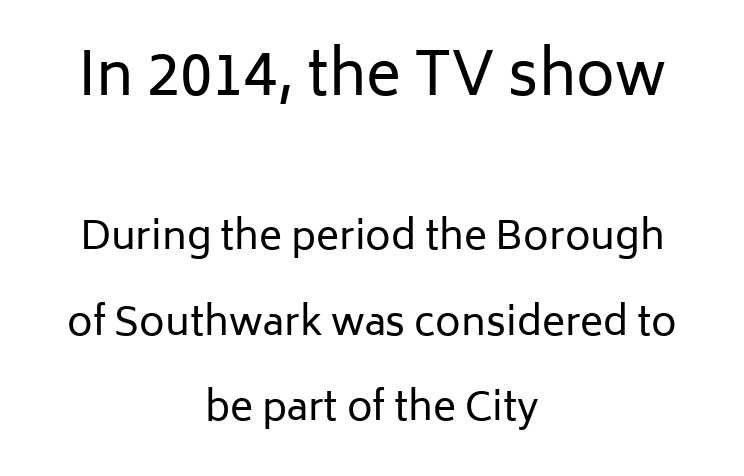
{"serif": "no", "italic": "no", "bold": "no", "weight": "regular", "width": "normal", "stroke_contrast": "low", "x_height": "medium", "monospaced": "no", "underline": "no", "align": "center", "line_spacing": "loose", "line_spacing_ratio": 2.19, "letter_spacing": "normal", "letter_spacing_em": 0.0, "larger_block": "first", "size_ratio": 1.51, "glyph_px": 59}
